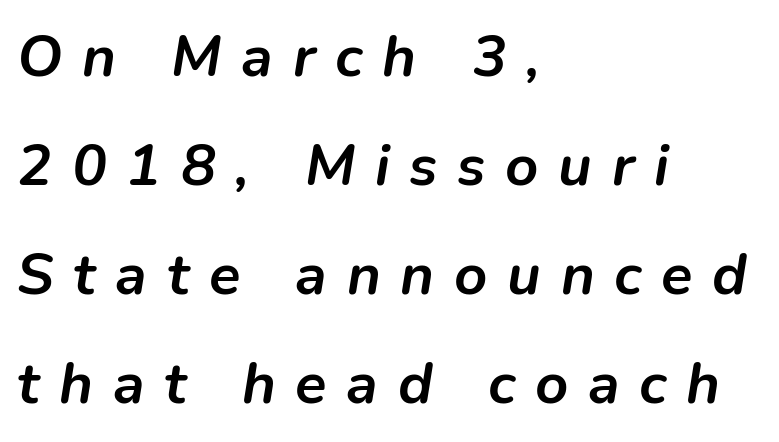
Q: Is the text bold? A: Yes.
Q: Is the text italic (slanted)? A: Yes, it leans right by about 9 degrees.
Q: Is the text underlined? A: No.
Q: How is the paragraph aligned? A: Left-aligned.
Q: Is the spacing between letters normal or unusually wide? A: Unusually wide.
Q: Width (condensed, normal, or wide)? A: Normal.
Q: Stroke contrast? A: Low.
Q: x-height? A: Medium.
Q: Monospaced? A: No.
